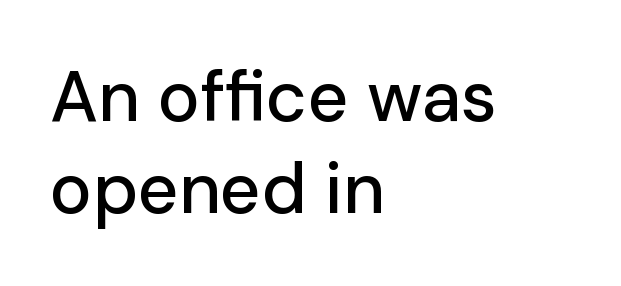
The image shows 71 px sans-serif type, upright; set left-aligned, normal line spacing (1.29x), normal letter spacing, not underlined; low stroke contrast and a medium x-height.
